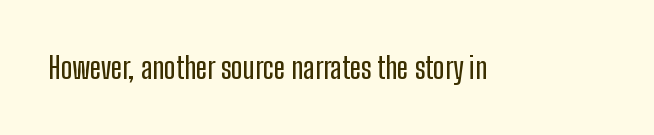
Is the letter spacing exaggerated? No — it looks like the ordinary default. Lines of text with bare space underneath. A typesetter would label this face a sans. Varying glyph widths throughout — classic text-font behaviour. Tall strokes in this sample are plumb rather than angled.
